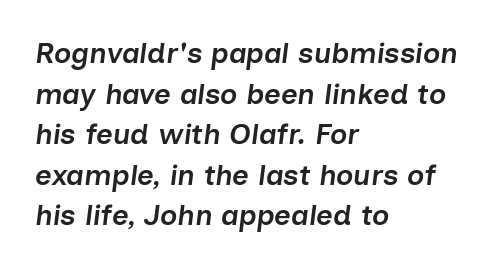
{"italic": "yes", "lean": "right", "slant_degrees": 7, "bold": "semi", "weight": "semibold", "width": "normal", "stroke_contrast": "low", "x_height": "medium", "monospaced": "no", "underline": "no", "align": "left", "line_spacing": "normal", "line_spacing_ratio": 1.4, "letter_spacing": "normal", "letter_spacing_em": 0.0, "glyph_px": 29}
